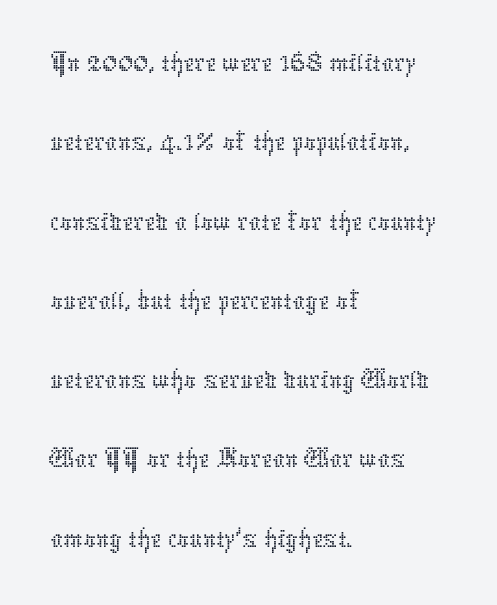
The image shows 61 px thin type, upright; set left-aligned, normal line spacing (1.3x), normal letter spacing, not underlined; low stroke contrast and a medium x-height.
